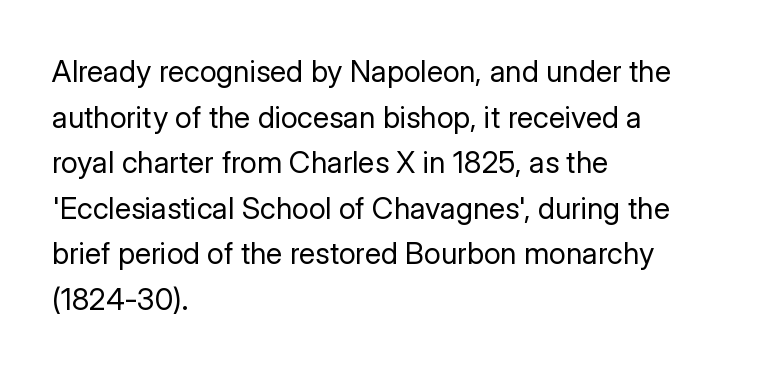
The image shows 30 px regular-weight sans-serif type, upright; set left-aligned, normal line spacing (1.52x), normal letter spacing, not underlined; low stroke contrast and a medium x-height.
